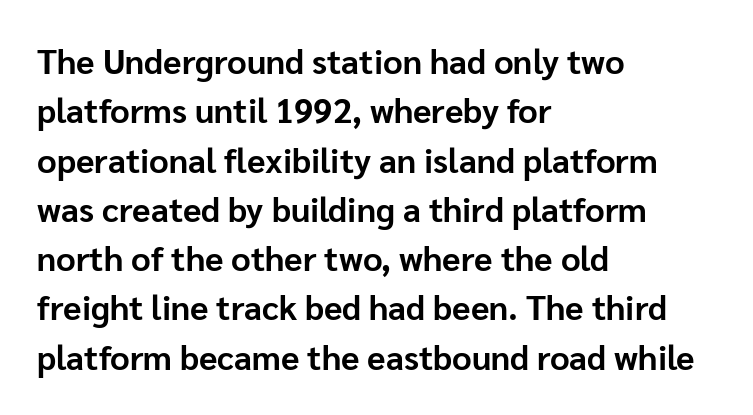
Q: Is the text bold? A: Yes.
Q: Is the text italic (slanted)? A: No, it is upright.
Q: Is the typeface a serif or a sans-serif typeface? A: Sans-serif.
Q: Is the text underlined? A: No.
Q: How is the paragraph aligned? A: Left-aligned.
Q: Is the spacing between letters normal or unusually wide? A: Normal.
Q: Is the spacing between lines tight, normal or loose? A: Normal.
Q: Width (condensed, normal, or wide)? A: Normal.
Q: Stroke contrast? A: Low.
Q: x-height? A: Medium.
Q: Monospaced? A: No.
